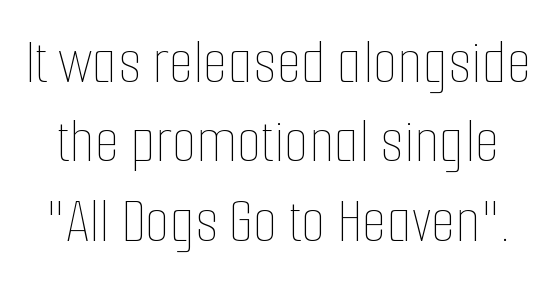
No word sits above an underline. These lines were composed using upright roman letters. Default kerning and tracking; the words read as compact shapes. Is this a fixed-width face? No — the glyphs have proportional, varying widths. Unbolded letterforms with no extra heft.
